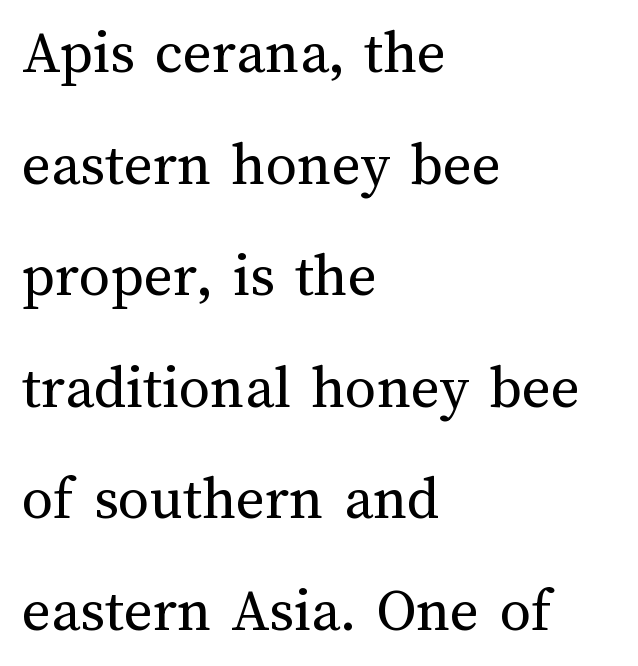
{"italic": "no", "bold": "no", "weight": "regular", "width": "normal", "stroke_contrast": "medium", "x_height": "medium", "monospaced": "no", "underline": "no", "align": "left", "line_spacing_ratio": 1.8, "letter_spacing": "normal", "letter_spacing_em": 0.0, "glyph_px": 62}
